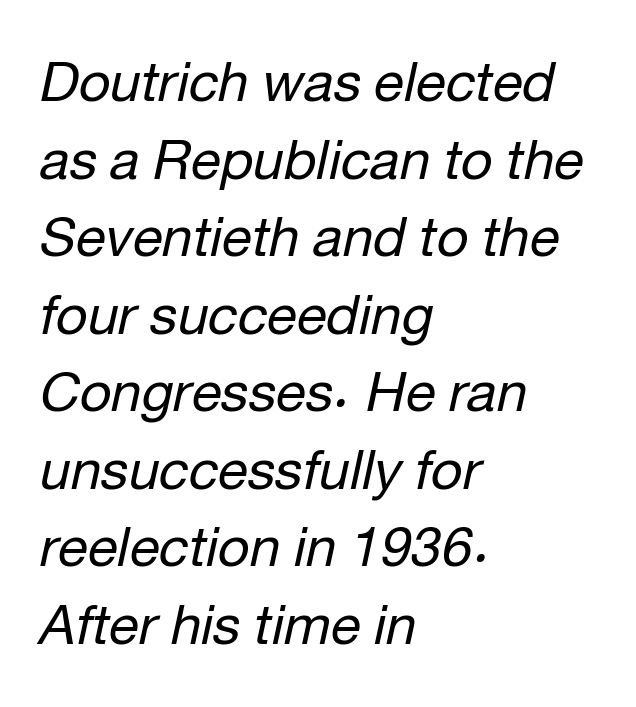
Q: Is the text bold? A: No.
Q: Is the text italic (slanted)? A: Yes, it leans right by about 12 degrees.
Q: Is the text underlined? A: No.
Q: How is the paragraph aligned? A: Left-aligned.
Q: Is the spacing between letters normal or unusually wide? A: Normal.
Q: Is the spacing between lines tight, normal or loose? A: Normal.
Q: Width (condensed, normal, or wide)? A: Normal.
Q: Stroke contrast? A: Low.
Q: x-height? A: Medium.
Q: Monospaced? A: No.
